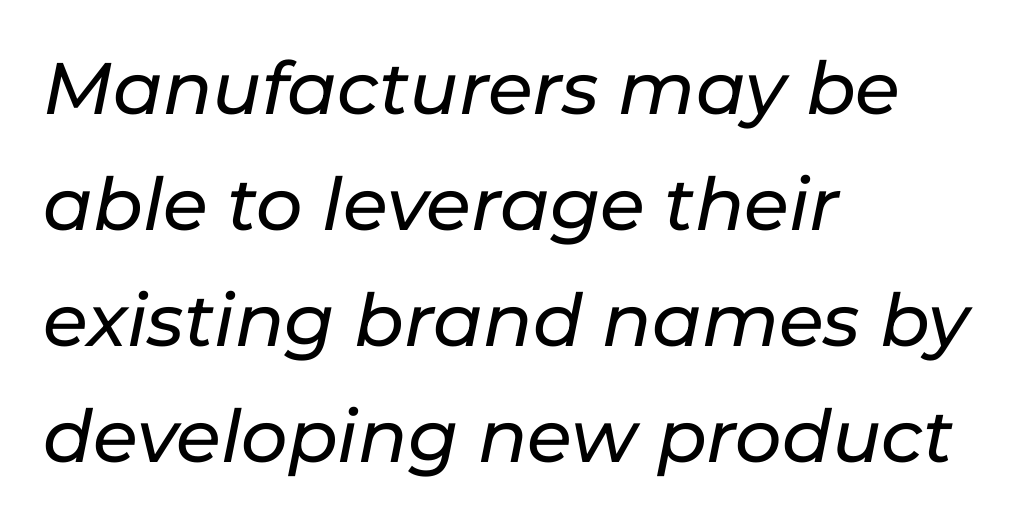
The image shows 73 px text type, italic (leaning right); set left-aligned, normal line spacing (1.59x), normal letter spacing, not underlined; low stroke contrast and a medium x-height.
